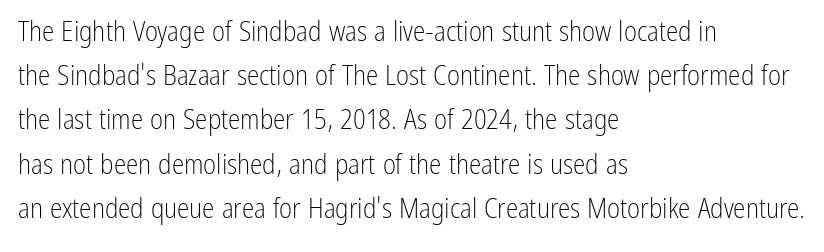
You could call the tracking neutral — neither tight nor loose. The typography opts for an upright posture over an oblique one. Think of a printed novel: that variable character pitch is what you see here. Classification — sans serif. The compositor pushed each line to the left boundary.
